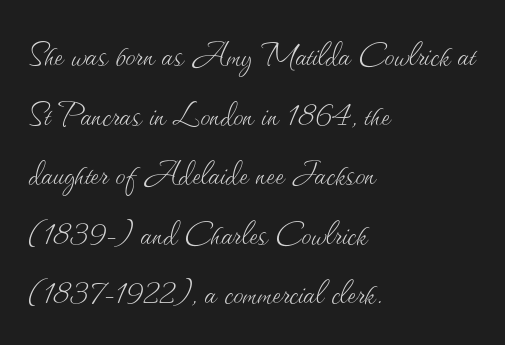
This is not heavy type; no bold has been used. The passage shown has conventional tracking throughout. Clear beneath every line of the passage. These lines stack with their left ends in a neat column.
